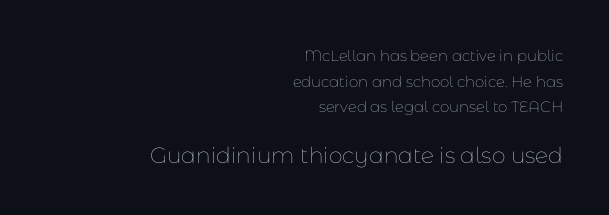
The image shows 22 px text type, upright; set right-aligned, line spacing 1.71x, normal letter spacing, not underlined; the second (bottom) block is 1.47x larger.
